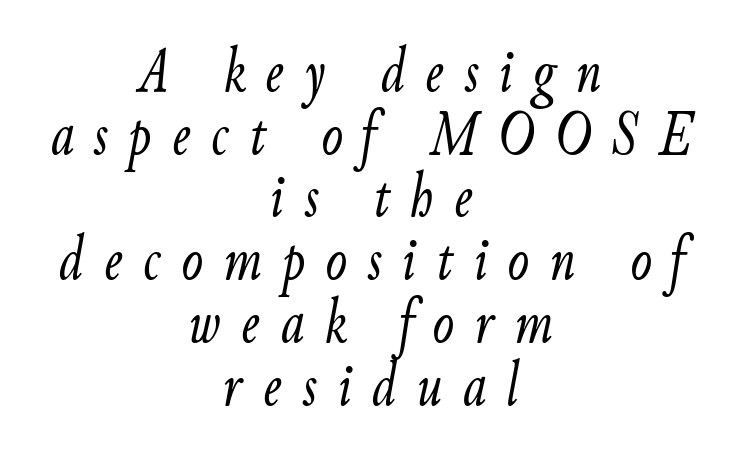
Designer's note — italics engaged. The passage shown is typed in a proportional face where columns would drift. Is the type heavy? It reads as light-to-regular instead. The whitespace from short lines is split evenly between both sides.
